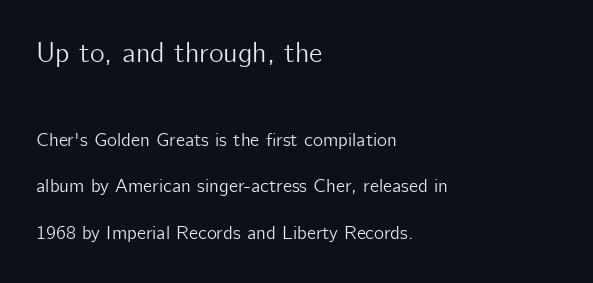
{"serif": "no", "italic": "no", "width": "normal", "stroke_contrast": "low", "x_height": "medium", "monospaced": "no", "underline": "no", "align": "left", "line_spacing": "loose", "line_spacing_ratio": 2.47, "letter_spacing": "normal", "letter_spacing_em": 0.0, "larger_block": "first", "size_ratio": 1.47, "glyph_px": 28}
